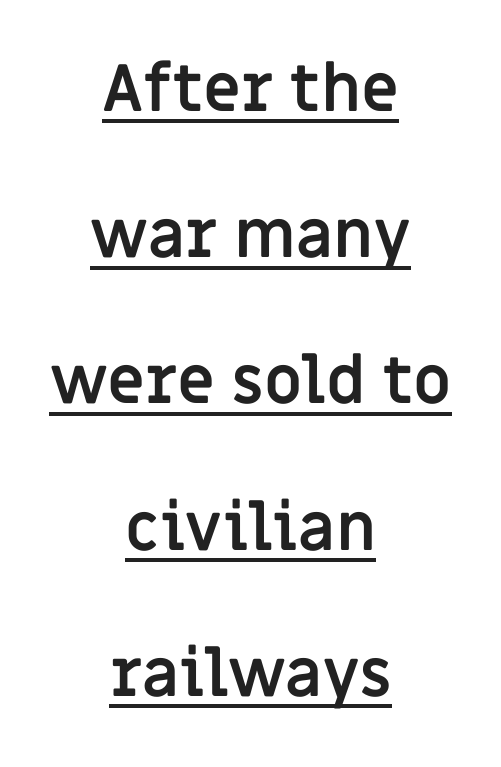
Q: Is the text bold? A: Yes.
Q: Is the text italic (slanted)? A: No, it is upright.
Q: Is the typeface a serif or a sans-serif typeface? A: Sans-serif.
Q: Is the text underlined? A: Yes.
Q: How is the paragraph aligned? A: Centered.
Q: Is the spacing between letters normal or unusually wide? A: Normal.
Q: Is the spacing between lines tight, normal or loose? A: Loose.
Q: Width (condensed, normal, or wide)? A: Normal.
Q: Stroke contrast? A: Low.
Q: x-height? A: Large.
Q: Monospaced? A: No.
